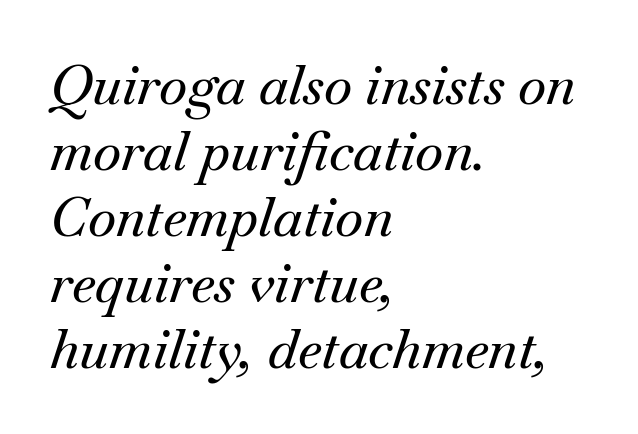
Q: Is the text italic (slanted)? A: Yes, it leans right by about 18 degrees.
Q: Is the typeface a serif or a sans-serif typeface? A: Serif.
Q: Is the text underlined? A: No.
Q: How is the paragraph aligned? A: Left-aligned.
Q: Is the spacing between letters normal or unusually wide? A: Normal.
Q: Width (condensed, normal, or wide)? A: Normal.
Q: Stroke contrast? A: Medium.
Q: x-height? A: Small.
Q: Monospaced? A: No.
